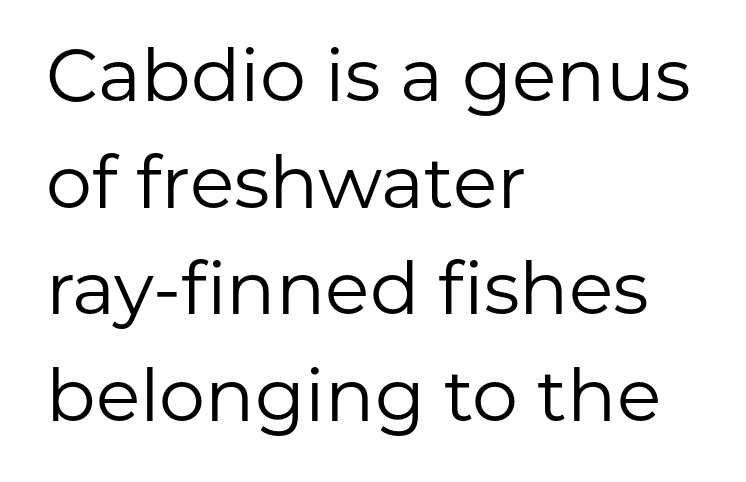
{"serif": "no", "italic": "no", "bold": "no", "weight": "regular", "width": "normal", "stroke_contrast": "low", "x_height": "medium", "monospaced": "no", "underline": "no", "align": "left", "line_spacing": "normal", "line_spacing_ratio": 1.46, "letter_spacing": "normal", "letter_spacing_em": 0.0, "glyph_px": 73}
